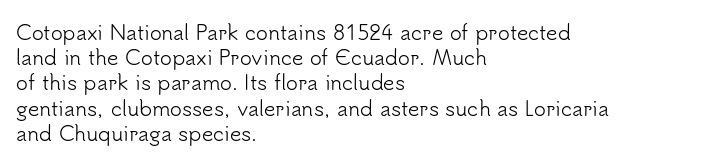
{"italic": "no", "bold": "no", "underline": "no", "align": "left", "line_spacing": "normal", "line_spacing_ratio": 1.26, "letter_spacing": "normal", "letter_spacing_em": 0.0, "glyph_px": 20}
